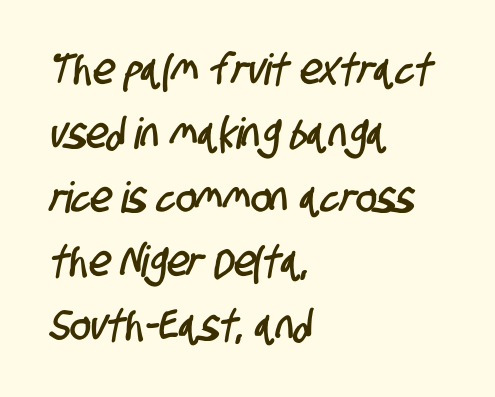
{"serif": "no", "width": "condensed", "stroke_contrast": "low", "x_height": "large", "monospaced": "no", "underline": "no", "align": "left", "line_spacing": "normal", "line_spacing_ratio": 1.49, "letter_spacing": "normal", "letter_spacing_em": 0.0, "glyph_px": 43}
